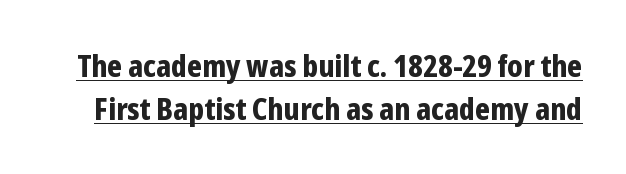
These lines carry a lot of weight — the face is fully bold. Is this a sans? Yes — the strokes have no serifs. The lettering stays uniformly vertical, giving the passage a roman look. Has an underline been added? It has.
